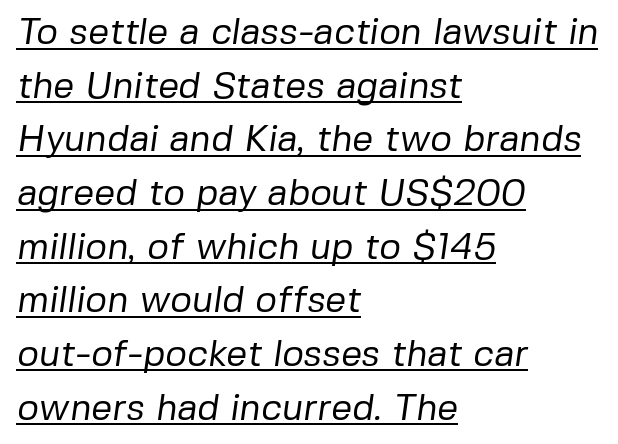
Q: Is the text bold? A: No.
Q: Is the typeface a serif or a sans-serif typeface? A: Sans-serif.
Q: Is the text underlined? A: Yes.
Q: How is the paragraph aligned? A: Left-aligned.
Q: Is the spacing between letters normal or unusually wide? A: Normal.
Q: Is the spacing between lines tight, normal or loose? A: Normal.
Q: Width (condensed, normal, or wide)? A: Normal.
Q: Stroke contrast? A: Low.
Q: x-height? A: Medium.
Q: Monospaced? A: No.
